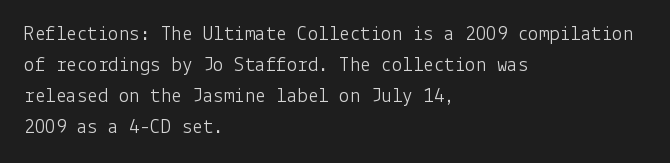
The image shows 21 px text type, upright; set left-aligned, normal line spacing (1.47x), normal letter spacing, not underlined.
